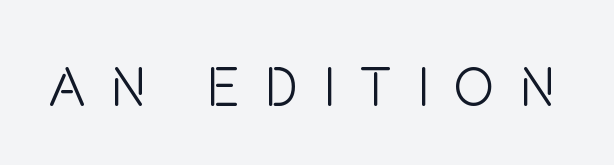
A light-to-regular cut is what we see here. Nobody drew a line under any word here. The line texture is sparse and dotted thanks to wide tracking. What kind of face is this? One without serifs — a sans. Here the designer chose a conventional face with non-uniform glyph widths. No italicization has been applied; the sample stays upright.
